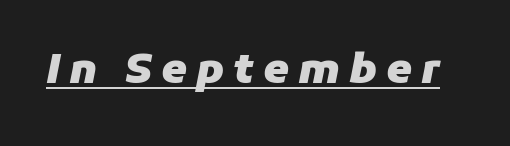
The image shows 41 px heavy type, italic (leaning right); set unusually wide letter spacing (+0.22 em), underlined; low stroke contrast and a medium x-height.
